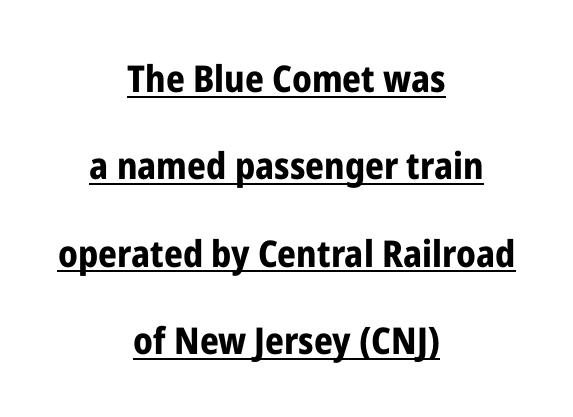
The image shows 37 px bold, condensed sans-serif type, upright; set centered, loose line spacing (2.36x), normal letter spacing, underlined; low stroke contrast and a medium x-height.
